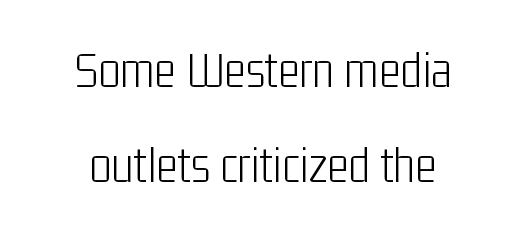
The letters look calm and open, with moderate or lighter stems. Designer's note — italics off, roman on. A typesetter would call this proportional, since set widths differ per character. No word sits above an underline. Serif or sans? Sans — the stroke terminals are bare.
